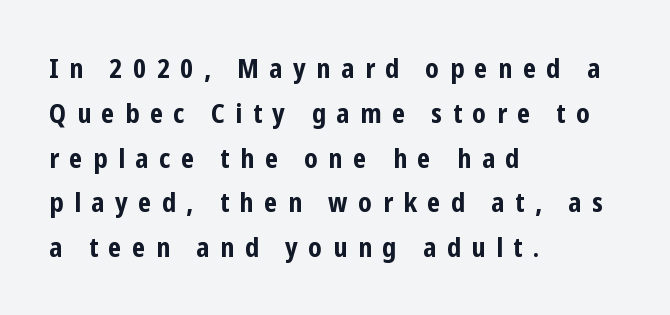
{"italic": "no", "bold": "yes", "underline": "no", "align": "left", "line_spacing": "normal", "line_spacing_ratio": 1.66, "letter_spacing": "wide", "letter_spacing_em": 0.39, "glyph_px": 27}
